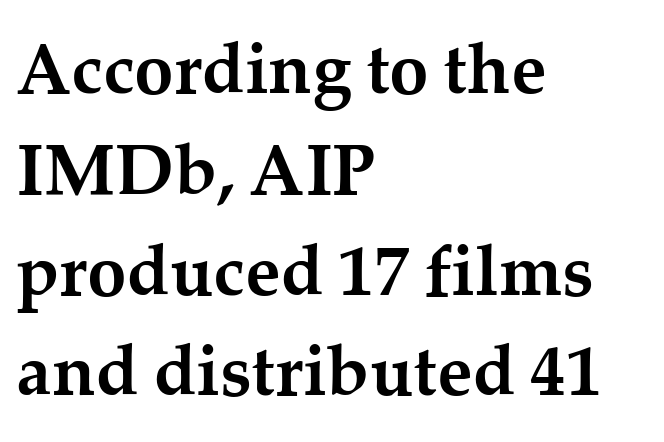
Q: Is the text bold? A: Yes.
Q: Is the text italic (slanted)? A: No, it is upright.
Q: Is the typeface a serif or a sans-serif typeface? A: Serif.
Q: Is the text underlined? A: No.
Q: How is the paragraph aligned? A: Left-aligned.
Q: Is the spacing between letters normal or unusually wide? A: Normal.
Q: Is the spacing between lines tight, normal or loose? A: Normal.
Q: Width (condensed, normal, or wide)? A: Normal.
Q: Stroke contrast? A: Medium.
Q: x-height? A: Medium.
Q: Monospaced? A: No.
